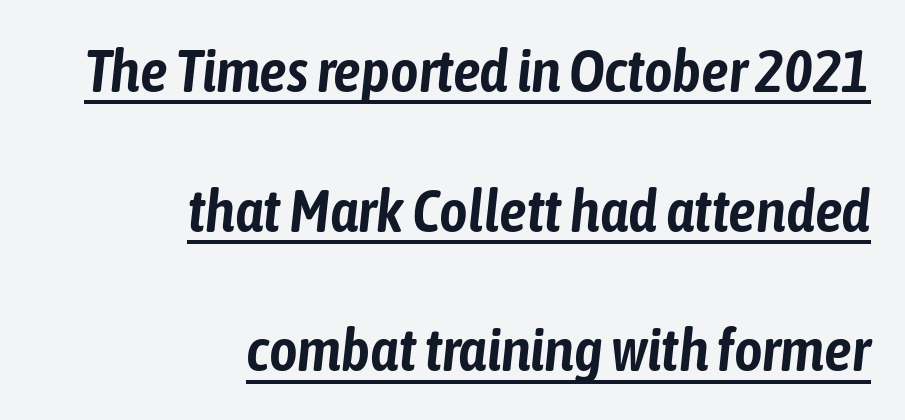
The image shows 61 px condensed type, italic (leaning right); set right-aligned, loose line spacing (2.29x), normal letter spacing, underlined; low stroke contrast and a medium x-height.
